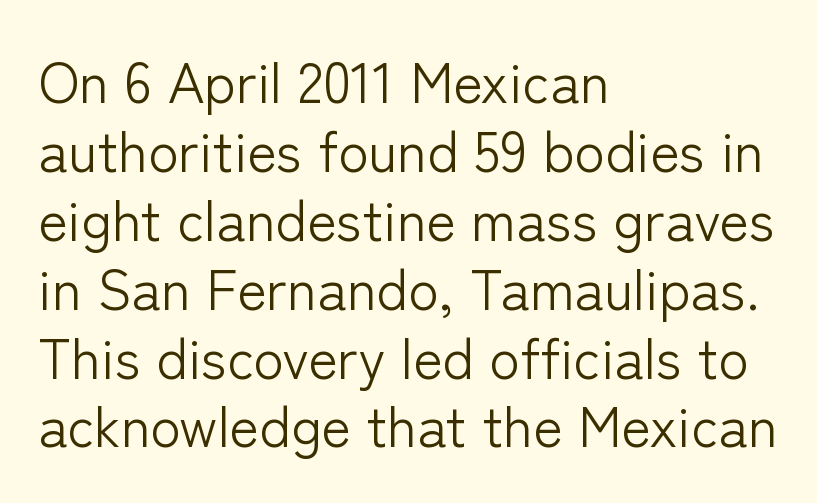
Students, note that the glyphs here touch the page at normal intervals. Each stroke keeps to a modest, everyday thickness or less. Character widths vary here, with narrow letters taking less room than wide ones. Unlike italic type, these characters show no tilt at all.
